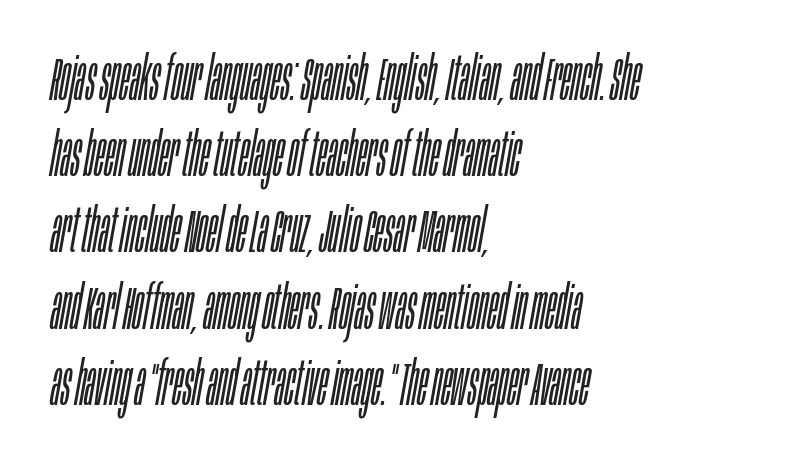
Q: Is the text bold? A: No.
Q: Is the text italic (slanted)? A: Yes, it leans right by about 10 degrees.
Q: Is the text underlined? A: No.
Q: How is the paragraph aligned? A: Left-aligned.
Q: Is the spacing between letters normal or unusually wide? A: Normal.
Q: Is the spacing between lines tight, normal or loose? A: Normal.
Q: Width (condensed, normal, or wide)? A: Condensed.
Q: Stroke contrast? A: Low.
Q: x-height? A: Large.
Q: Monospaced? A: No.
